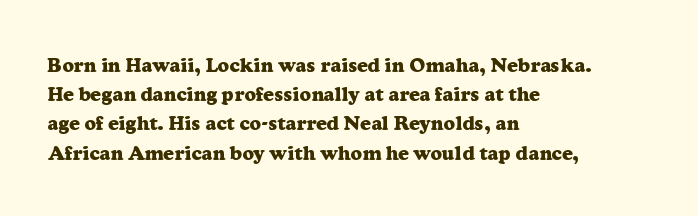
The image shows 20 px bold type, upright; set left-aligned, normal line spacing (1.46x), normal letter spacing, not underlined.
